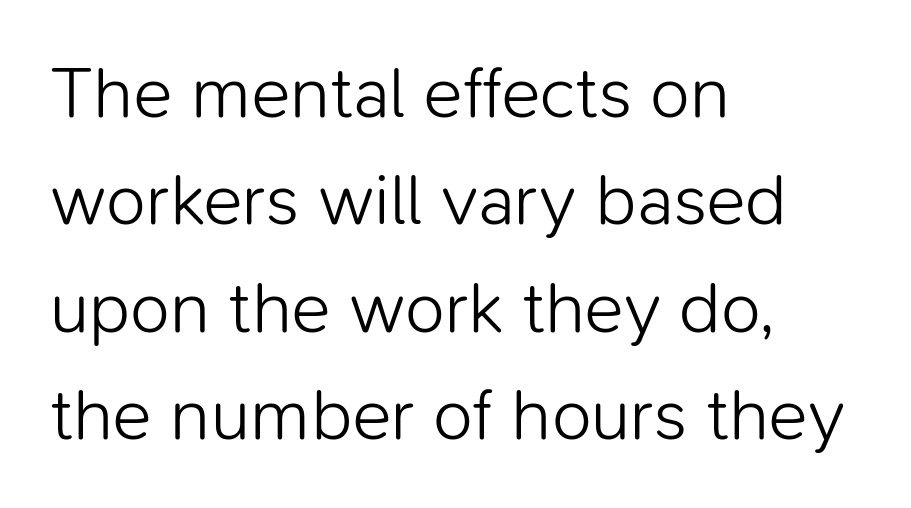
Q: Is the text bold? A: No.
Q: Is the text italic (slanted)? A: No, it is upright.
Q: Is the typeface a serif or a sans-serif typeface? A: Sans-serif.
Q: Is the text underlined? A: No.
Q: How is the paragraph aligned? A: Left-aligned.
Q: Is the spacing between letters normal or unusually wide? A: Normal.
Q: Is the spacing between lines tight, normal or loose? A: Normal.
Q: Width (condensed, normal, or wide)? A: Normal.
Q: Stroke contrast? A: Low.
Q: x-height? A: Medium.
Q: Monospaced? A: No.
